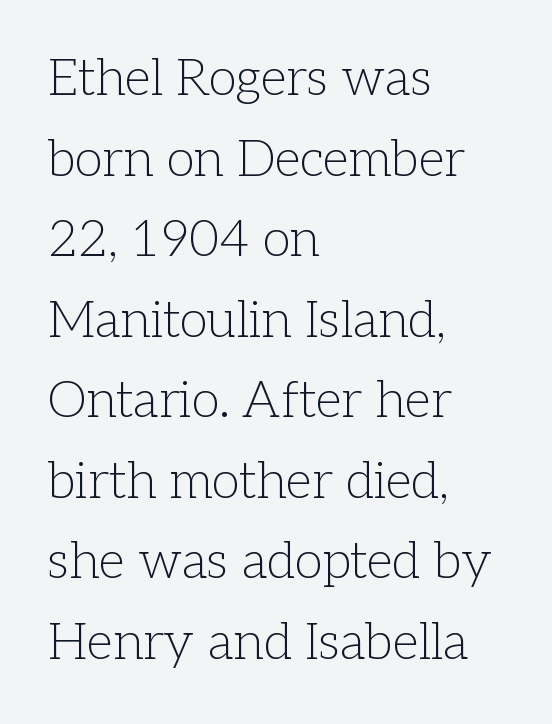
{"serif": "yes", "italic": "no", "bold": "no", "weight": "light", "width": "normal", "stroke_contrast": "low", "x_height": "medium", "monospaced": "no", "underline": "no", "align": "left", "line_spacing": "normal", "line_spacing_ratio": 1.58, "letter_spacing": "normal", "letter_spacing_em": 0.0, "glyph_px": 51}
